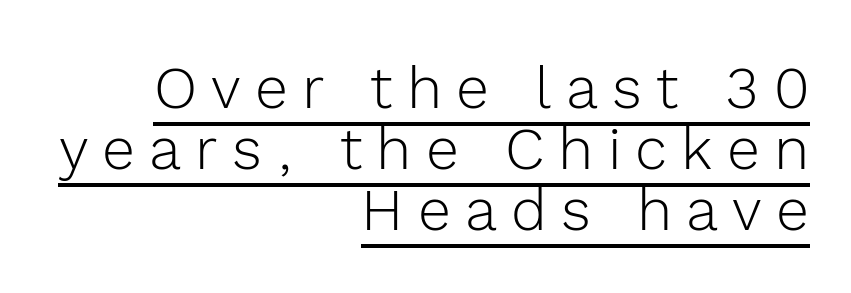
The letters are spread apart with noticeably loose tracking. Students, observe the line beneath the letters — that is underlining. This sample is right-justified, so line beginnings fall wherever the words allow. A typesetter would call this leading minimal, almost set solid. The lettering holds an erect, upright posture throughout. Each letter keeps its own natural width here, so spacing adapts to shape.
